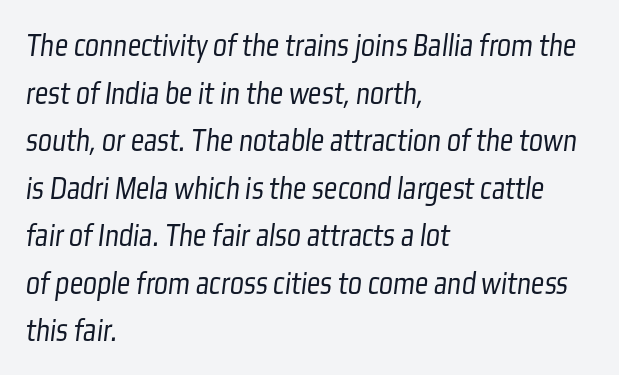
The image shows 33 px light, condensed sans-serif type; set left-aligned, normal line spacing (1.44x), normal letter spacing, not underlined; low stroke contrast and a medium x-height.
